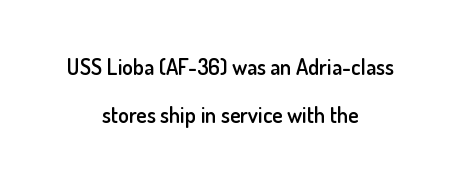
Q: Is the text bold? A: Semi-bold.
Q: Is the text italic (slanted)? A: No, it is upright.
Q: Is the text underlined? A: No.
Q: How is the paragraph aligned? A: Centered.
Q: Is the spacing between letters normal or unusually wide? A: Normal.
Q: Is the spacing between lines tight, normal or loose? A: Loose.
